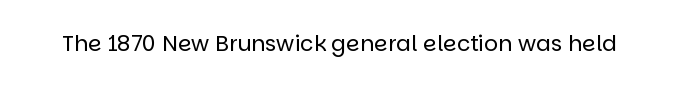
The image shows 22 px text type, upright; set normal letter spacing, not underlined.
